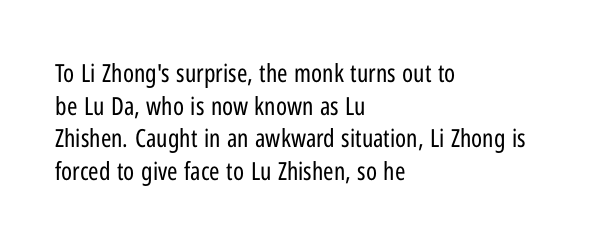
The image shows 25 px text type, upright; set left-aligned, normal line spacing (1.31x), normal letter spacing, not underlined.
